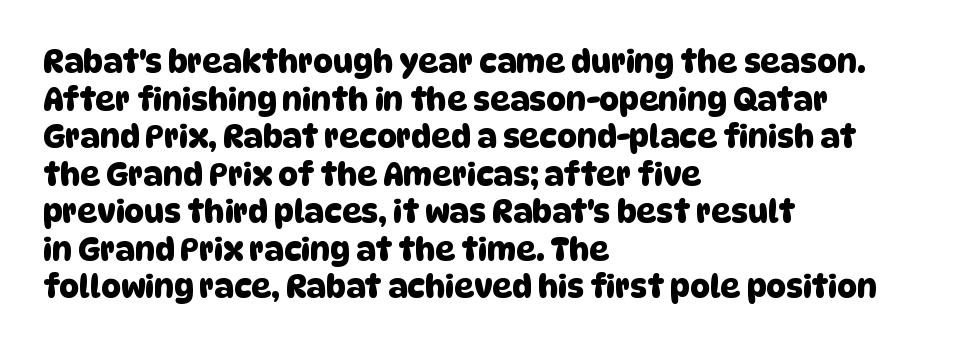
The line texture is even and compact thanks to regular tracking. Each line starts at the same left margin while the right side varies. Serif or sans? Sans — the stroke terminals are bare. This rendering features lettering with no underline.
